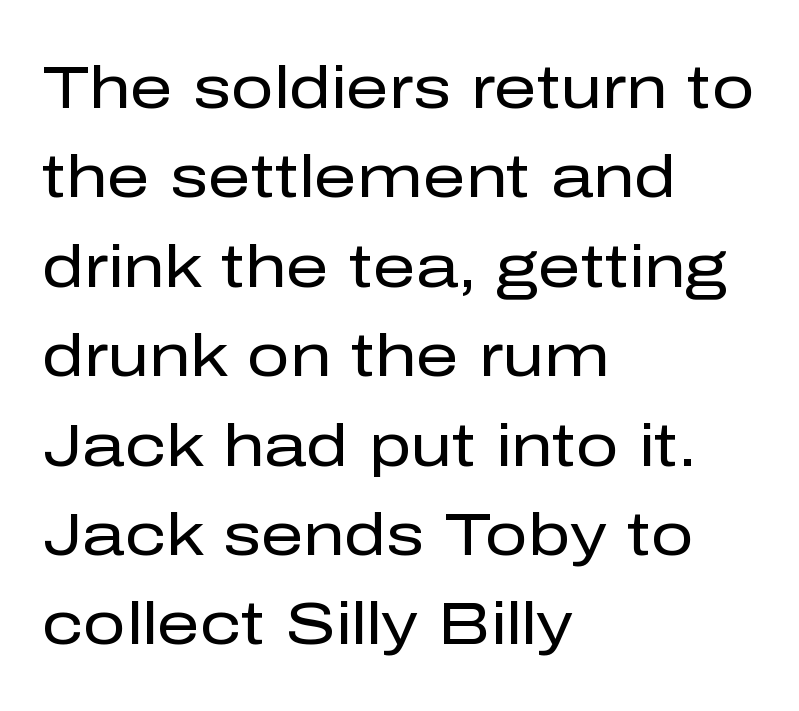
Each letter keeps its own natural width here, so spacing adapts to shape. Baseline-to-baseline distance is the conventional proportion of letter height. Words appear dense and cohesive because spacing is normal. Rule under the text: the space is simply empty. The lines are quadded left. The lettering stays uniformly vertical, giving the passage a roman look.
